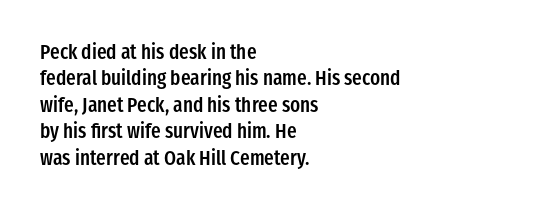
Q: Is the text bold? A: Semi-bold.
Q: Is the text italic (slanted)? A: No, it is upright.
Q: Is the text underlined? A: No.
Q: How is the paragraph aligned? A: Left-aligned.
Q: Is the spacing between letters normal or unusually wide? A: Normal.
Q: Is the spacing between lines tight, normal or loose? A: Normal.
